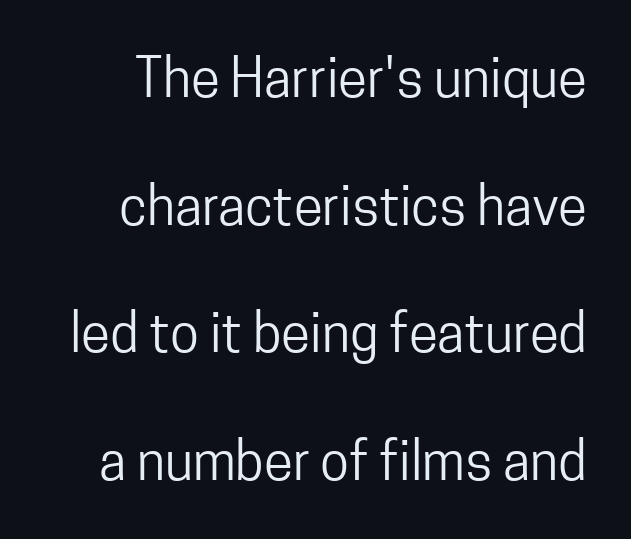
The image shows 53 px regular-weight, condensed sans-serif type, upright; set loose line spacing (2.41x), normal letter spacing, not underlined; low stroke contrast and a medium x-height.
